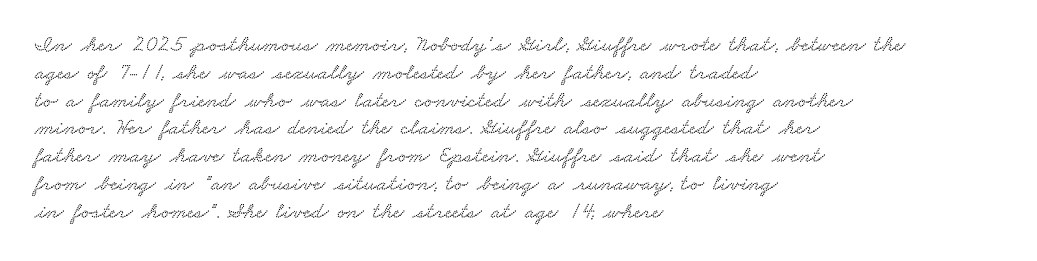
{"underline": "no", "align": "left", "line_spacing_ratio": 1.21, "letter_spacing": "normal", "letter_spacing_em": 0.0, "glyph_px": 23}
